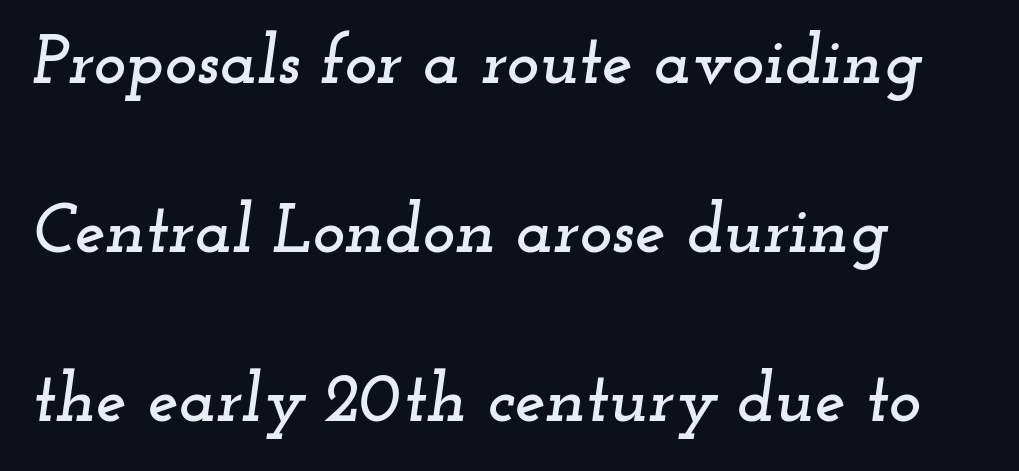
{"serif": "yes", "italic": "yes", "lean": "right", "slant_degrees": 12, "width": "wide", "stroke_contrast": "low", "x_height": "small", "monospaced": "no", "underline": "no", "align": "left", "line_spacing": "loose", "line_spacing_ratio": 2.45, "letter_spacing": "normal", "letter_spacing_em": 0.0, "glyph_px": 69}
